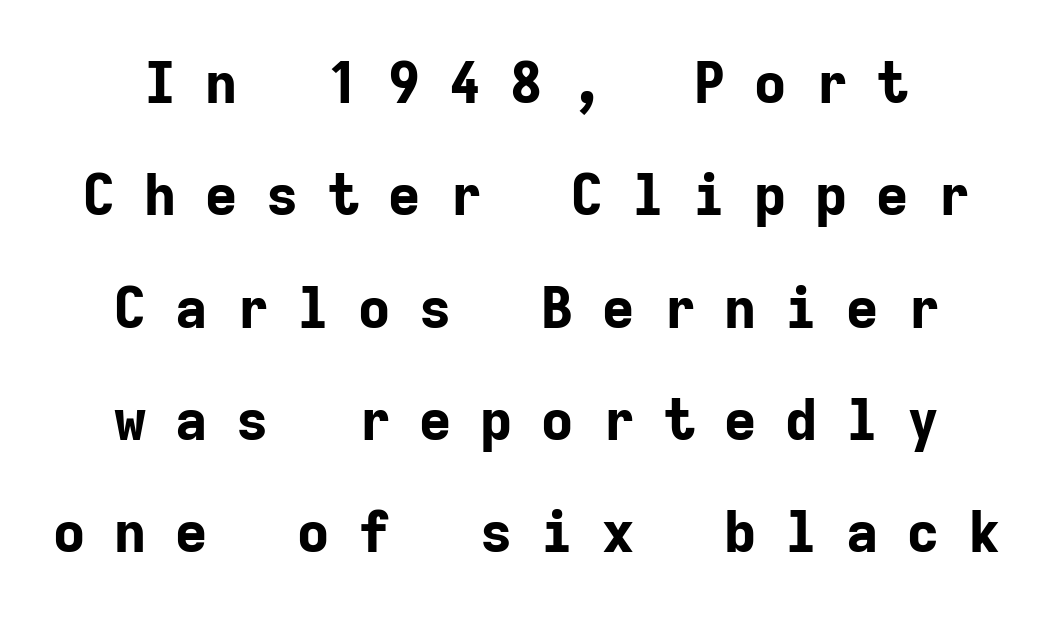
When letters stand straight like this, we call the style roman or upright. On the weight axis this lands at bold, roughly 700. The glyphs in this specimen are sans serif. Leading: increased.
